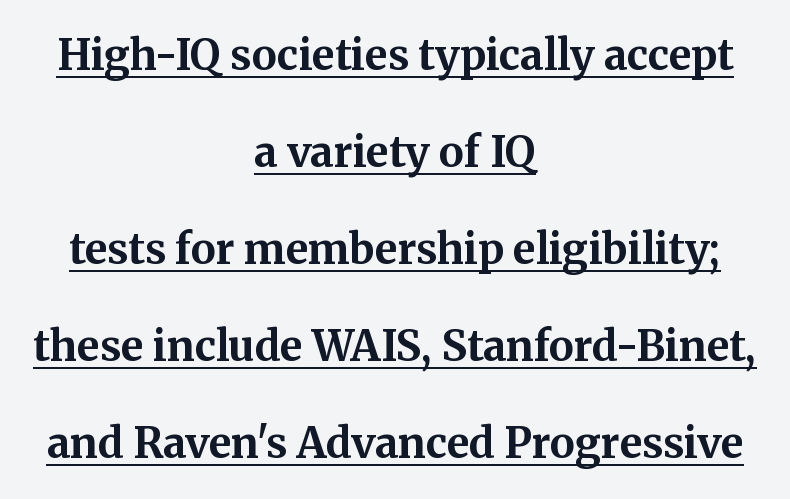
{"serif": "yes", "italic": "no", "bold": "yes", "weight": "bold", "width": "normal", "stroke_contrast": "medium", "x_height": "medium", "monospaced": "no", "underline": "yes", "align": "center", "line_spacing": "loose", "line_spacing_ratio": 2.31, "letter_spacing": "normal", "letter_spacing_em": 0.0, "glyph_px": 42}
